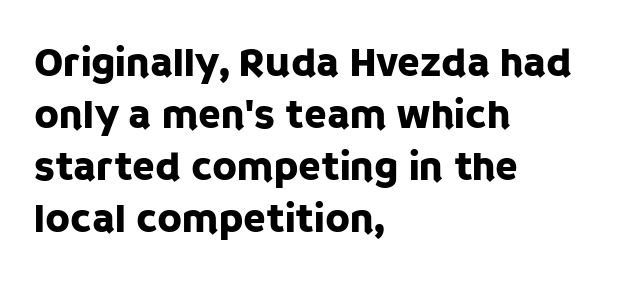
Students, observe: this is what conventionally led text looks like. Each word holds together tightly as a unit, with standard inter-letter gaps. Leftover space on each line is placed entirely after the last word. The designer went with a sans here, leaving each stem footless. You could not count columns in this text — the font is proportionally spaced.
